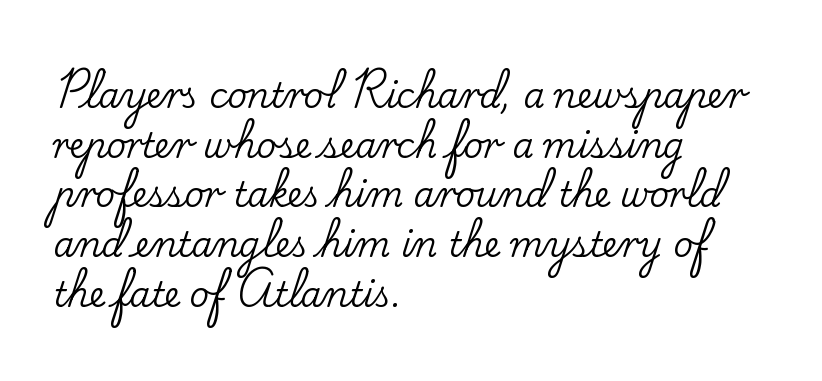
Q: Is the text italic (slanted)? A: Yes.
Q: Is the typeface a serif or a sans-serif typeface? A: Serif.
Q: Is the text underlined? A: No.
Q: How is the paragraph aligned? A: Left-aligned.
Q: Is the spacing between letters normal or unusually wide? A: Normal.
Q: Is the spacing between lines tight, normal or loose? A: Normal.
Q: Width (condensed, normal, or wide)? A: Normal.
Q: Stroke contrast? A: Low.
Q: x-height? A: Small.
Q: Monospaced? A: No.
